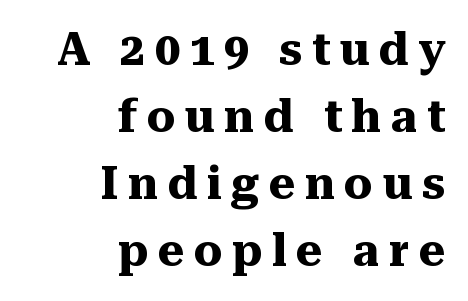
Q: Is the text bold? A: Yes.
Q: Is the text italic (slanted)? A: No, it is upright.
Q: Is the typeface a serif or a sans-serif typeface? A: Serif.
Q: Is the text underlined? A: No.
Q: How is the paragraph aligned? A: Right-aligned.
Q: Is the spacing between letters normal or unusually wide? A: Unusually wide.
Q: Is the spacing between lines tight, normal or loose? A: Normal.
Q: Width (condensed, normal, or wide)? A: Normal.
Q: Stroke contrast? A: Medium.
Q: x-height? A: Medium.
Q: Monospaced? A: No.
